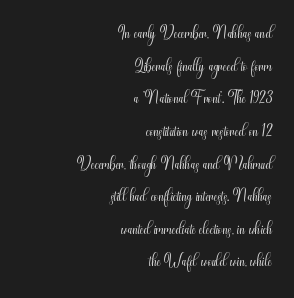
{"bold": "no", "underline": "no", "align": "right", "line_spacing": "normal", "line_spacing_ratio": 1.36, "letter_spacing": "normal", "letter_spacing_em": 0.0, "glyph_px": 24}
